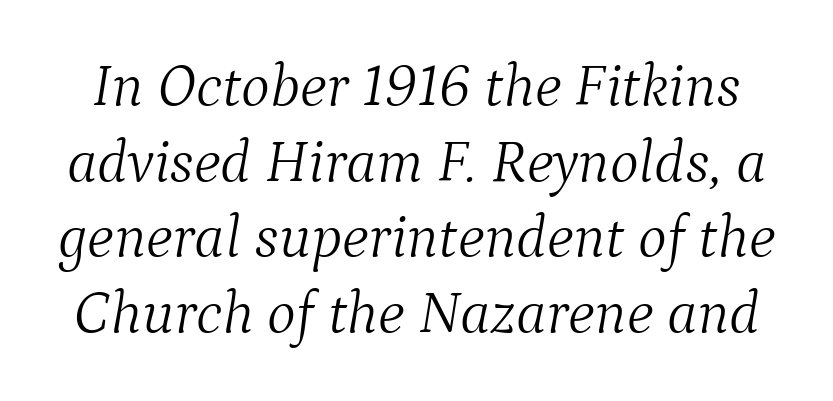
{"serif": "yes", "italic": "yes", "lean": "right", "slant_degrees": 9, "bold": "no", "weight": "light", "width": "normal", "stroke_contrast": "medium", "x_height": "medium", "monospaced": "no", "underline": "no", "line_spacing_ratio": 1.24, "letter_spacing": "normal", "letter_spacing_em": 0.0, "glyph_px": 61}
